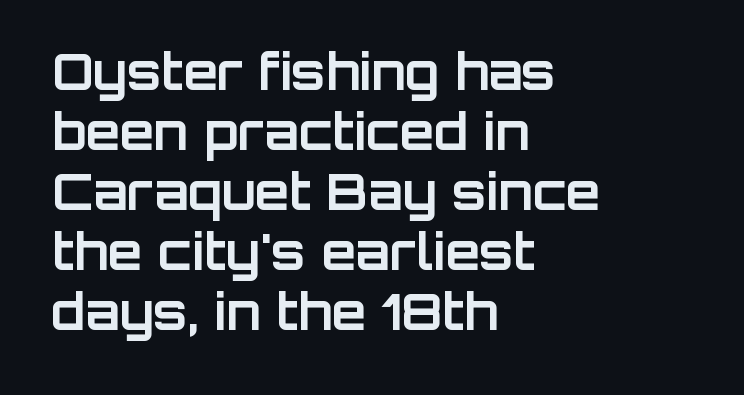
Q: Is the text bold? A: Yes.
Q: Is the text italic (slanted)? A: No, it is upright.
Q: Is the typeface a serif or a sans-serif typeface? A: Sans-serif.
Q: Is the text underlined? A: No.
Q: How is the paragraph aligned? A: Left-aligned.
Q: Is the spacing between letters normal or unusually wide? A: Normal.
Q: Width (condensed, normal, or wide)? A: Normal.
Q: Stroke contrast? A: Low.
Q: x-height? A: Large.
Q: Monospaced? A: No.
